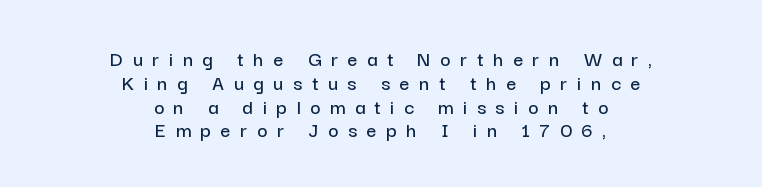
Any mark beneath the type? The region is blank. Someone cranked the tracking dial way up on this one. If you folded the block vertically in half, each line would mirror itself in length. When letters stand straight like this, we call the style roman or upright. The leading is snug, giving the passage a crowded texture.
